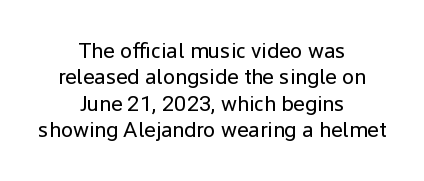
{"italic": "no", "bold": "no", "underline": "no", "align": "center", "line_spacing_ratio": 1.2, "letter_spacing": "normal", "letter_spacing_em": 0.0, "glyph_px": 22}
